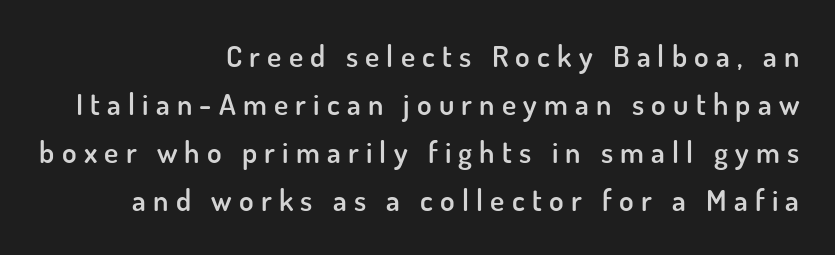
Leading: standard. Glance below the letters and you will spot only blank space. Think of a printed novel: that variable character pitch is what you see here. The letters are semibold — heavier than regular but short of a full bold. Stroke terminals: plain, sans-serif.
